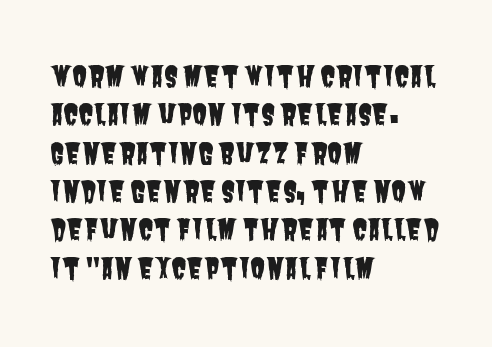
{"serif": "no", "width": "condensed", "stroke_contrast": "low", "x_height": "large", "monospaced": "no", "underline": "no", "align": "left", "line_spacing": "normal", "line_spacing_ratio": 1.37, "letter_spacing": "normal", "letter_spacing_em": 0.0, "glyph_px": 28}
